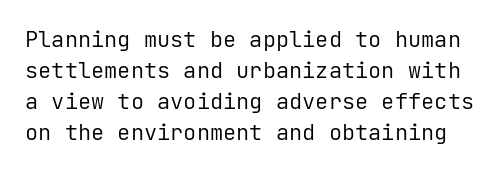
Tracking value appears to be zero — textbook default spacing. The typesetting does not lean heavy: it is not bold. Descenders are the only things crossing below the line. Successive baselines arrive at the customary interval. No italicization has been applied; the sample stays upright.
